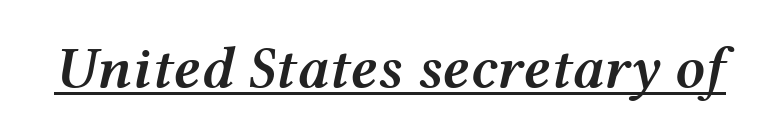
Weight check: semibold — heavier than regular, not quite bold. An italicized treatment has been applied to the whole sample. Inter-character spacing is left at the font's built-in metrics. Character widths vary here, with narrow letters taking less room than wide ones. This is underlined copy, the kind a proofreader might mark for attention.
